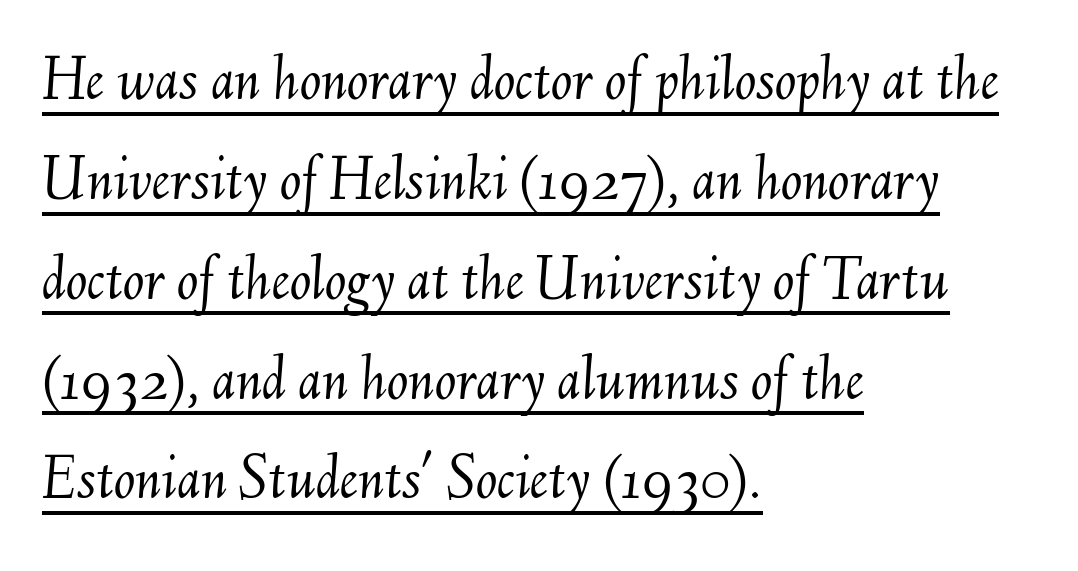
The face looks like a standard text weight, possibly lighter. Glyph-to-glyph distance matches everyday printed text. Vertically, the passage feels balanced, rows spaced as you'd expect. Is this a fixed-width face? No — the glyphs have proportional, varying widths.
